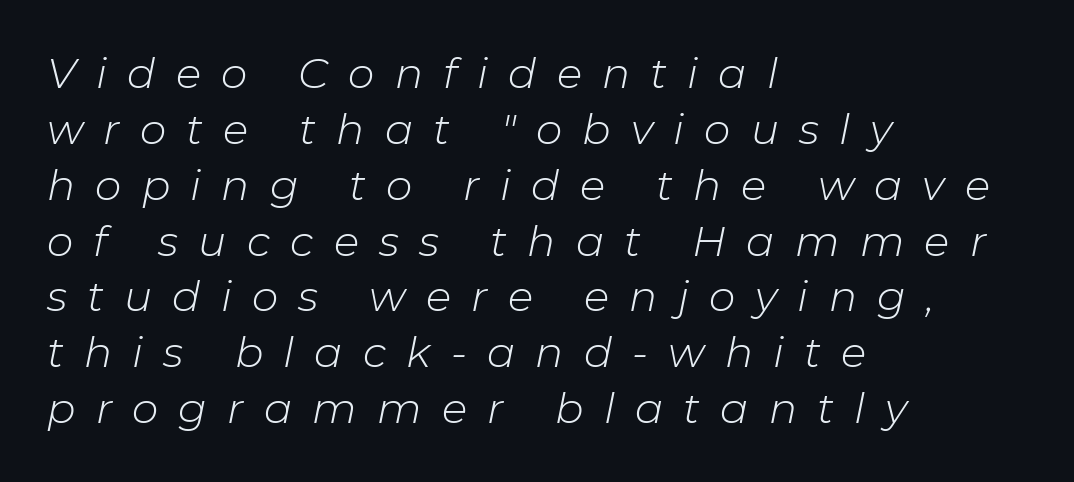
{"italic": "yes", "lean": "right", "slant_degrees": 11, "bold": "no", "weight": "light", "width": "normal", "stroke_contrast": "low", "x_height": "medium", "monospaced": "no", "underline": "no", "align": "left", "line_spacing": "normal", "line_spacing_ratio": 1.33, "letter_spacing": "wide", "letter_spacing_em": 0.48, "glyph_px": 42}
